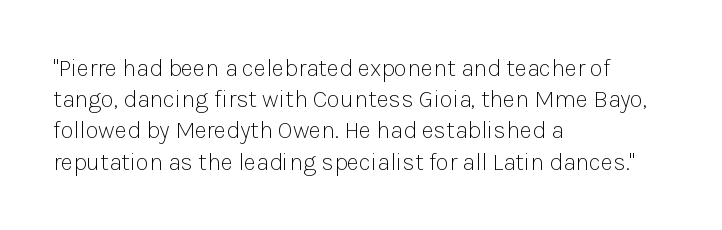
The image shows 24 px text type, upright; set left-aligned, normal line spacing (1.3x), normal letter spacing, not underlined.
